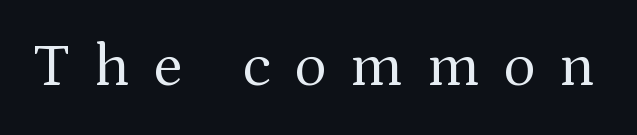
Q: Is the text bold? A: No.
Q: Is the text italic (slanted)? A: No, it is upright.
Q: Is the typeface a serif or a sans-serif typeface? A: Serif.
Q: Is the text underlined? A: No.
Q: Is the spacing between letters normal or unusually wide? A: Unusually wide.
Q: Width (condensed, normal, or wide)? A: Normal.
Q: Stroke contrast? A: Medium.
Q: x-height? A: Medium.
Q: Monospaced? A: No.
